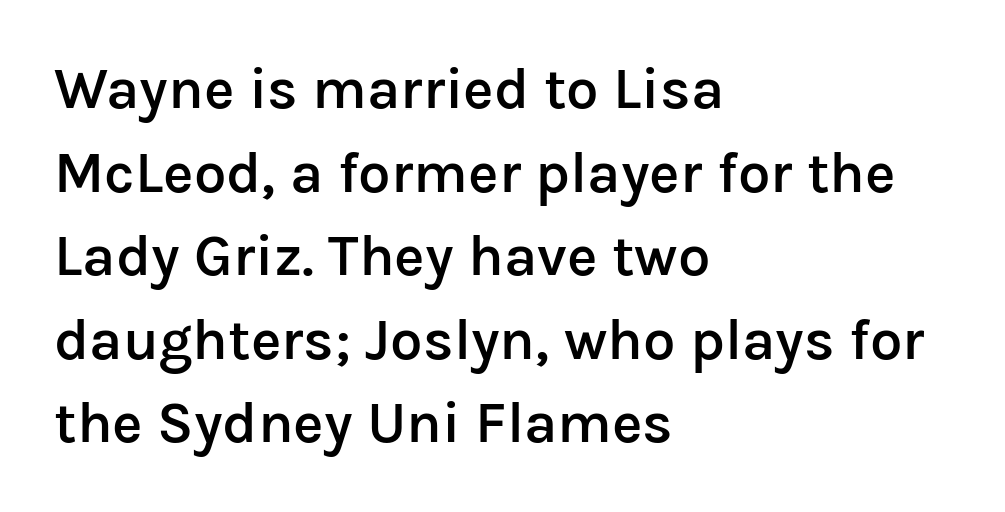
The image shows 58 px semibold sans-serif type, upright; set left-aligned, normal line spacing (1.44x), normal letter spacing, not underlined; low stroke contrast and a medium x-height.
